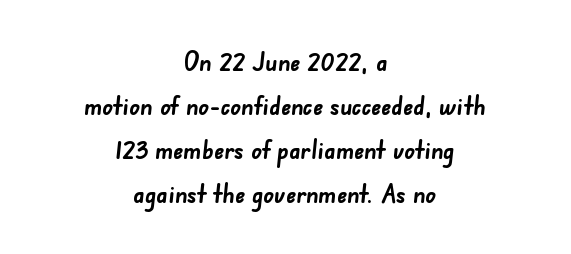
The image shows 26 px bold type; set centered, normal line spacing (1.69x), normal letter spacing, not underlined.
